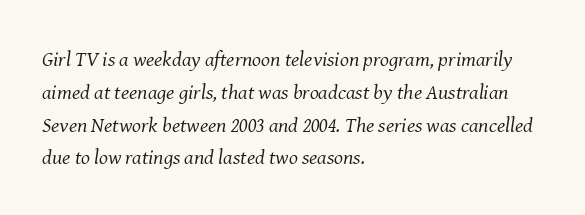
The letters sit at their default tracking, neither squeezed nor spread. Is the block centered? No — it sits flush against the left margin. The string is rendered with underlining switched off. Weight: regular or lighter. Italic? Definitely — the glyphs are oblique.
